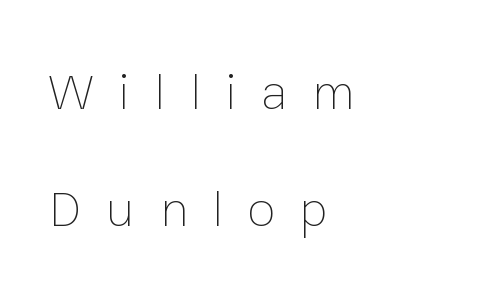
Q: Is the text bold? A: No.
Q: Is the text italic (slanted)? A: No, it is upright.
Q: Is the text underlined? A: No.
Q: How is the paragraph aligned? A: Left-aligned.
Q: Is the spacing between letters normal or unusually wide? A: Unusually wide.
Q: Is the spacing between lines tight, normal or loose? A: Loose.
Q: Width (condensed, normal, or wide)? A: Normal.
Q: Stroke contrast? A: Low.
Q: x-height? A: Medium.
Q: Monospaced? A: No.
